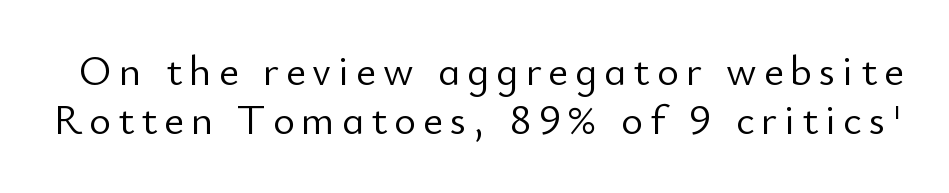
Q: Is the text bold? A: No.
Q: Is the text italic (slanted)? A: No, it is upright.
Q: Is the typeface a serif or a sans-serif typeface? A: Sans-serif.
Q: Is the text underlined? A: No.
Q: Width (condensed, normal, or wide)? A: Normal.
Q: Stroke contrast? A: Low.
Q: x-height? A: Small.
Q: Monospaced? A: No.
